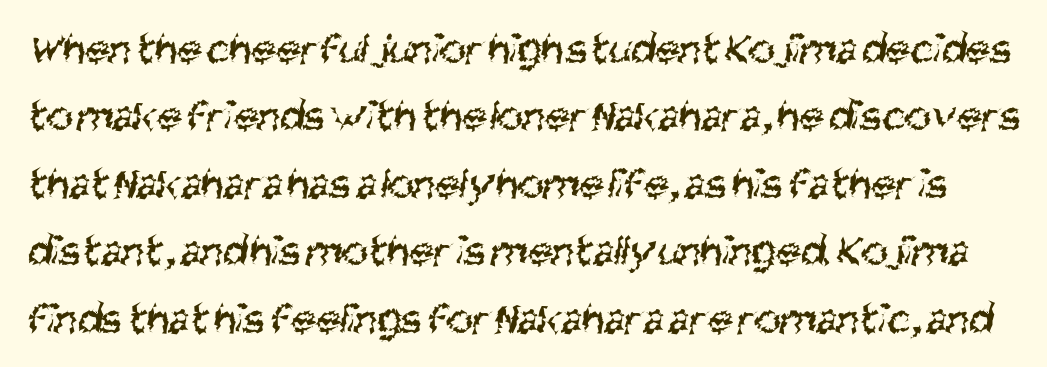
{"serif": "no", "bold": "no", "weight": "regular", "width": "condensed", "stroke_contrast": "medium", "x_height": "large", "monospaced": "no", "underline": "no", "line_spacing": "normal", "line_spacing_ratio": 1.5, "letter_spacing": "normal", "letter_spacing_em": 0.0, "glyph_px": 45}
